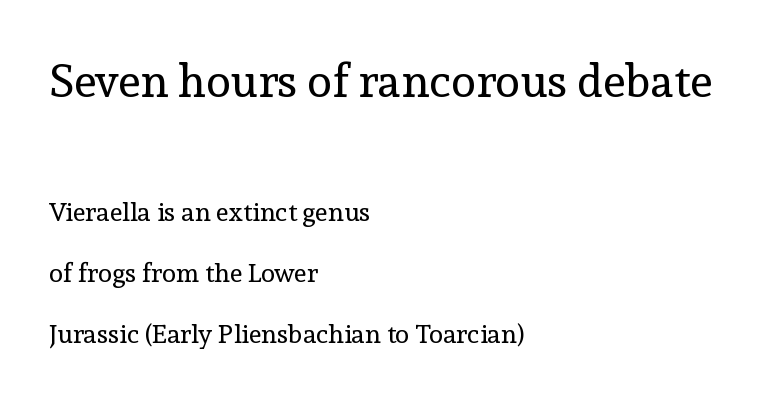
The image shows 46 px regular-weight serif type, upright; set left-aligned, loose line spacing (2.34x), normal letter spacing, not underlined; the first (top) block is 1.77x larger; a medium x-height.
